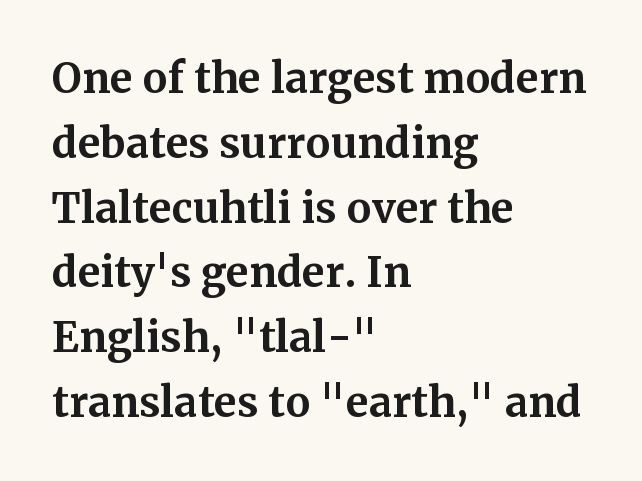
Q: Is the text bold? A: Yes.
Q: Is the text italic (slanted)? A: No, it is upright.
Q: Is the typeface a serif or a sans-serif typeface? A: Serif.
Q: Is the text underlined? A: No.
Q: How is the paragraph aligned? A: Left-aligned.
Q: Is the spacing between letters normal or unusually wide? A: Normal.
Q: Is the spacing between lines tight, normal or loose? A: Normal.
Q: Width (condensed, normal, or wide)? A: Normal.
Q: Stroke contrast? A: Medium.
Q: x-height? A: Medium.
Q: Monospaced? A: No.
